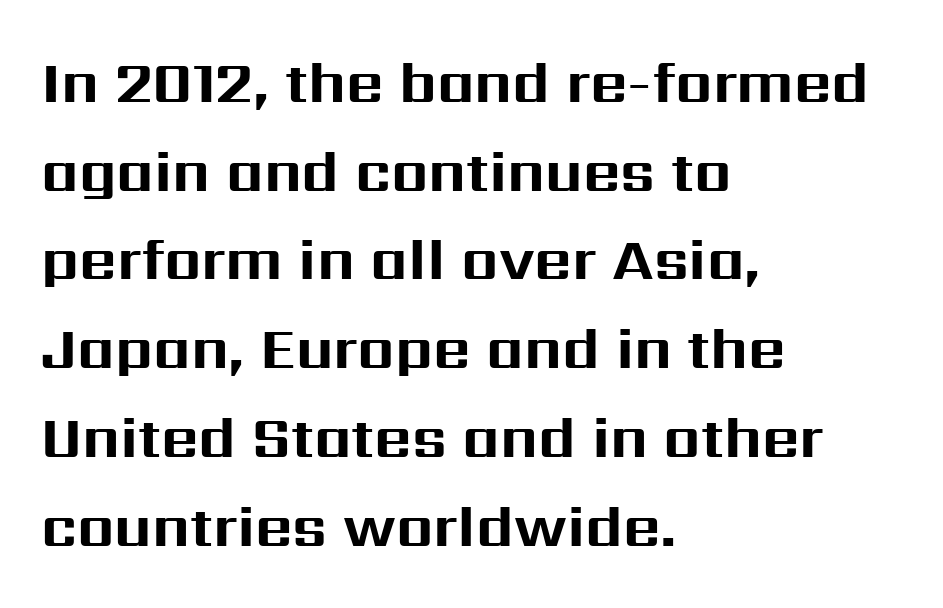
Typesetter's note: full bold, strokes at maximum text heaviness. In terms of leading, this rendering sits right in the middle. Default kerning and tracking; the words read as compact shapes. Only glyphs here, with clear space below each row. The paragraph shown leans on its left margin. This is sans-serif lettering, the kind often seen on screens and signage.
